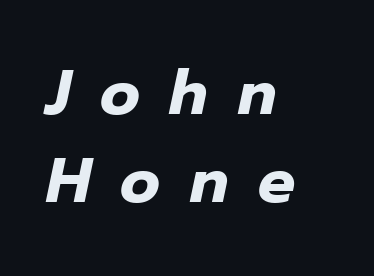
The block of text has a typical density, with ordinary space between rows. A classic flush-left, rag-right setting is used for this passage. Unmarked baselines from the first word to the last. The tracking reads as deliberately expanded to a designer's eye. Italic: yes, the glyphs are oblique.
